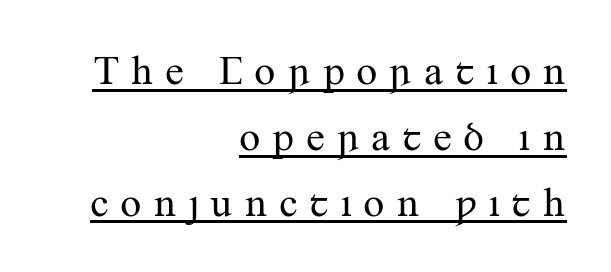
{"serif": "yes", "italic": "no", "bold": "no", "weight": "regular", "width": "normal", "stroke_contrast": "medium", "x_height": "small", "monospaced": "no", "underline": "yes", "align": "right", "line_spacing": "normal", "line_spacing_ratio": 1.57, "letter_spacing": "wide", "letter_spacing_em": 0.26, "glyph_px": 42}
